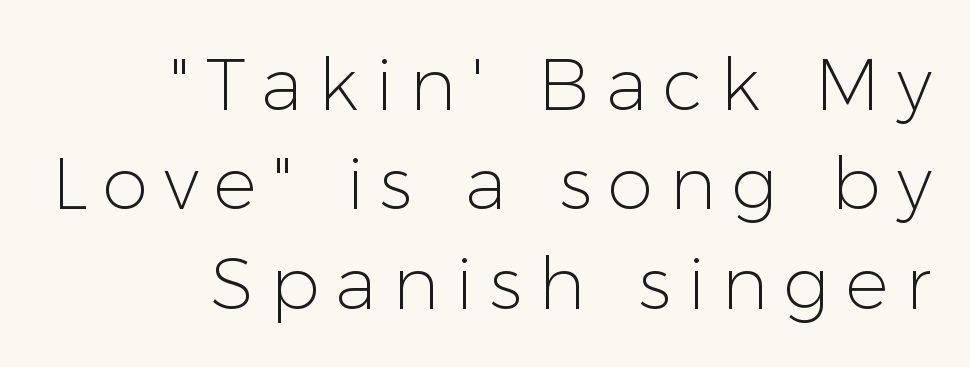
{"serif": "no", "italic": "no", "bold": "no", "weight": "light", "width": "normal", "stroke_contrast": "low", "x_height": "medium", "monospaced": "no", "underline": "no", "line_spacing": "normal", "line_spacing_ratio": 1.36, "letter_spacing": "wide", "letter_spacing_em": 0.22, "glyph_px": 73}
